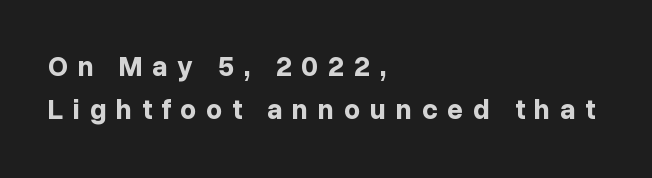
{"serif": "no", "italic": "no", "bold": "yes", "weight": "bold", "width": "normal", "stroke_contrast": "low", "x_height": "medium", "monospaced": "no", "underline": "no", "align": "left", "line_spacing": "normal", "line_spacing_ratio": 1.55, "letter_spacing": "wide", "letter_spacing_em": 0.35, "glyph_px": 28}
